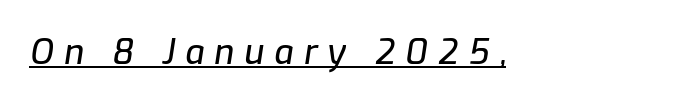
Tracking value appears strongly positive — letters spread wide. Glance below the letters and you will spot a drawn line. Slanted lettering throughout. These lines are rendered in a variable-pitch font.
